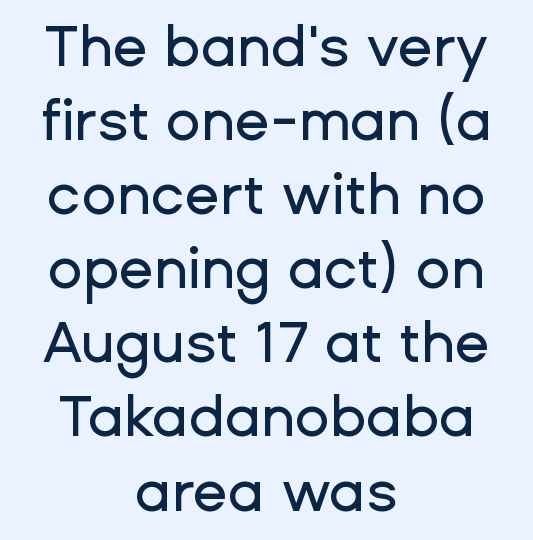
Q: Is the text italic (slanted)? A: No, it is upright.
Q: Is the typeface a serif or a sans-serif typeface? A: Sans-serif.
Q: Is the text underlined? A: No.
Q: How is the paragraph aligned? A: Centered.
Q: Is the spacing between letters normal or unusually wide? A: Normal.
Q: Is the spacing between lines tight, normal or loose? A: Normal.
Q: Width (condensed, normal, or wide)? A: Normal.
Q: Stroke contrast? A: Low.
Q: x-height? A: Medium.
Q: Monospaced? A: No.
